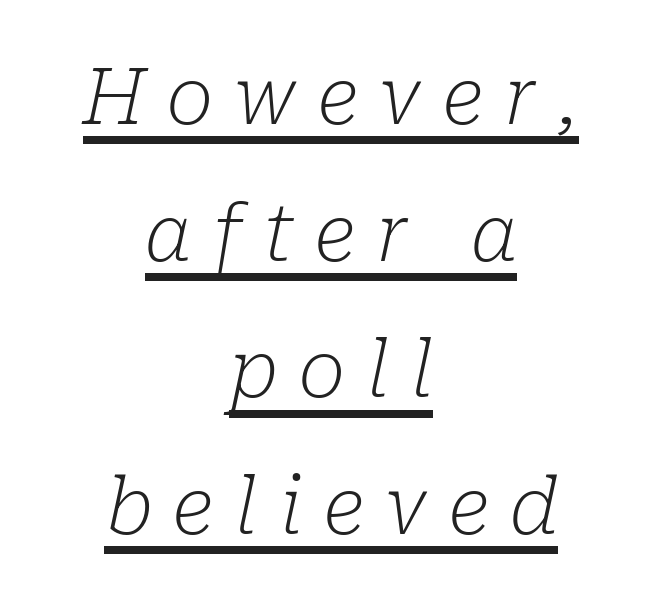
Q: Is the text bold? A: No.
Q: Is the text italic (slanted)? A: Yes, it leans right by about 10 degrees.
Q: Is the typeface a serif or a sans-serif typeface? A: Serif.
Q: Is the text underlined? A: Yes.
Q: How is the paragraph aligned? A: Centered.
Q: Is the spacing between letters normal or unusually wide? A: Unusually wide.
Q: Width (condensed, normal, or wide)? A: Normal.
Q: Stroke contrast? A: Low.
Q: x-height? A: Medium.
Q: Monospaced? A: No.
